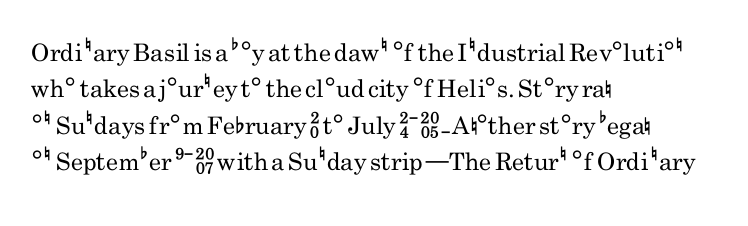
Q: Is the text bold? A: No.
Q: Is the text italic (slanted)? A: No, it is upright.
Q: Is the text underlined? A: No.
Q: How is the paragraph aligned? A: Left-aligned.
Q: Is the spacing between letters normal or unusually wide? A: Normal.
Q: Is the spacing between lines tight, normal or loose? A: Normal.
